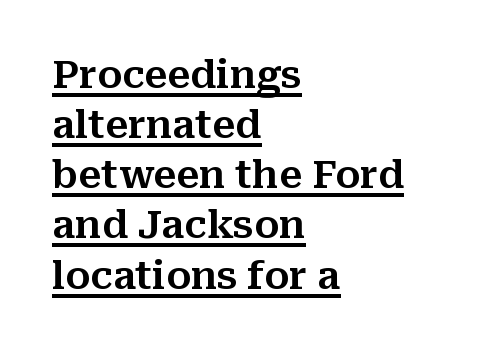
{"serif": "yes", "italic": "no", "width": "normal", "stroke_contrast": "medium", "x_height": "medium", "monospaced": "no", "underline": "yes", "align": "left", "line_spacing": "normal", "line_spacing_ratio": 1.32, "letter_spacing": "normal", "letter_spacing_em": 0.0, "glyph_px": 38}
